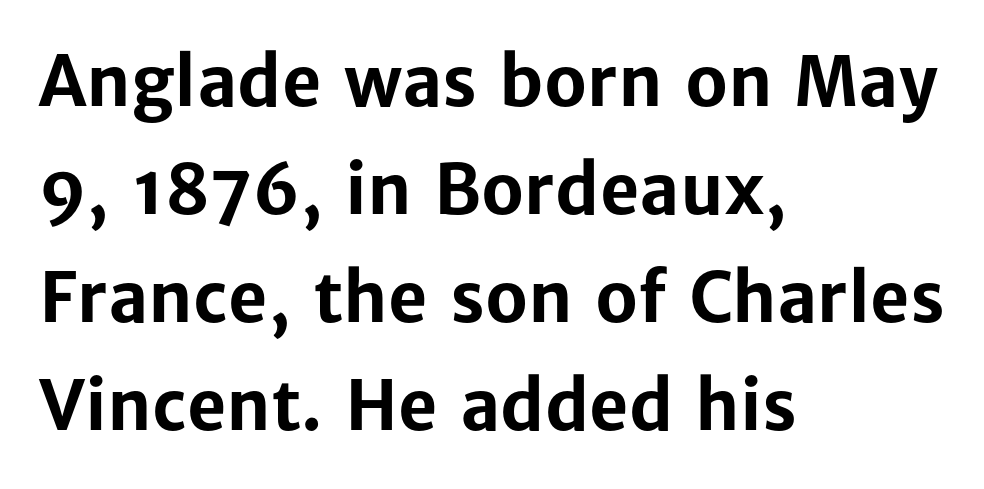
{"serif": "no", "italic": "no", "bold": "yes", "weight": "bold", "width": "normal", "stroke_contrast": "low", "x_height": "medium", "monospaced": "no", "underline": "no", "align": "left", "line_spacing": "normal", "line_spacing_ratio": 1.59, "letter_spacing": "normal", "letter_spacing_em": 0.0, "glyph_px": 68}
